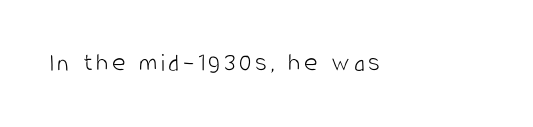
On a weight scale, this lands at 450 or below. The gap between lines stays unmarked. Notice how the stems are strictly vertical — no italics here.
